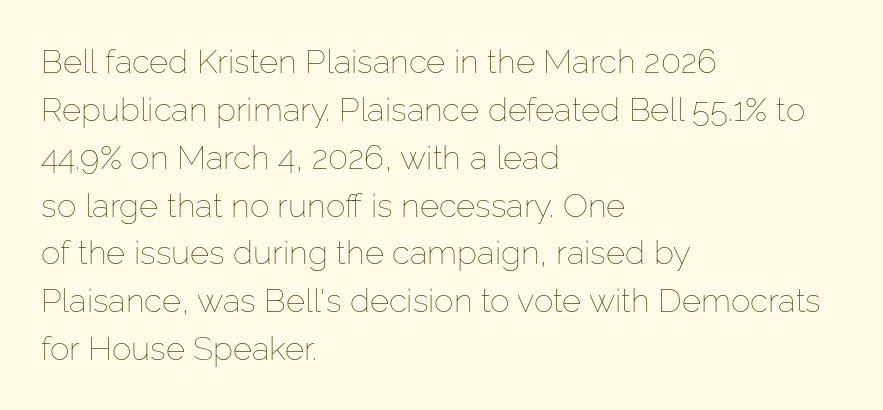
{"italic": "no", "bold": "no", "weight": "thin", "width": "normal", "stroke_contrast": "low", "x_height": "medium", "monospaced": "no", "underline": "no", "align": "left", "line_spacing": "normal", "line_spacing_ratio": 1.45, "letter_spacing": "normal", "letter_spacing_em": 0.0, "glyph_px": 33}
